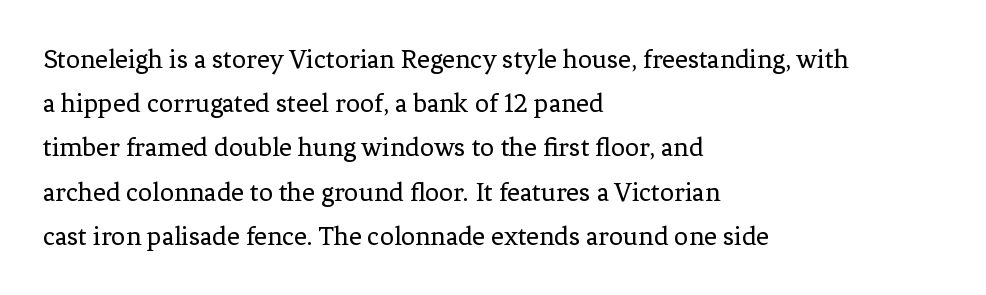
{"serif": "yes", "italic": "no", "bold": "no", "weight": "regular", "width": "normal", "stroke_contrast": "low", "x_height": "medium", "monospaced": "no", "underline": "no", "align": "left", "line_spacing": "normal", "line_spacing_ratio": 1.58, "letter_spacing": "normal", "letter_spacing_em": 0.0, "glyph_px": 28}
